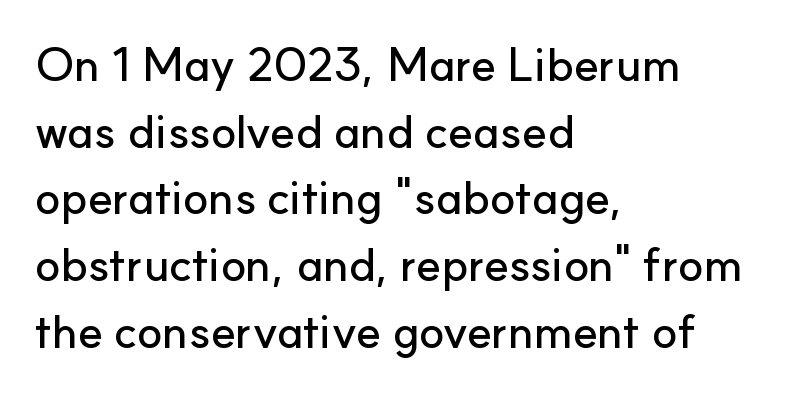
One glance says typical: line gaps are just what's usual. Glyph-to-glyph distance matches everyday printed text. Serif or sans? Sans — the stroke terminals are bare. Each letter keeps its own natural width here, so spacing adapts to shape.
